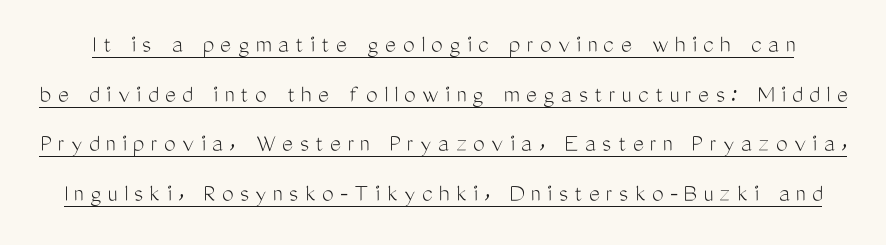
The image shows 26 px text type, upright; set loose line spacing (1.91x), unusually wide letter spacing (+0.25 em), underlined.
